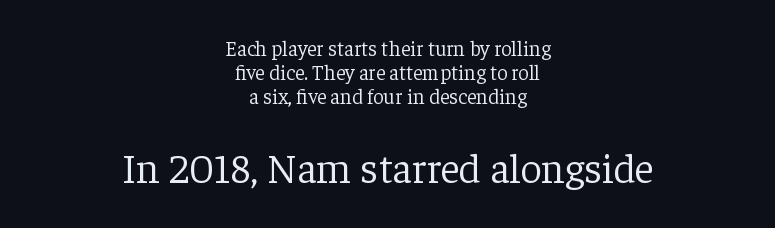
Q: Is the text bold? A: No.
Q: Is the text italic (slanted)? A: No, it is upright.
Q: Is the typeface a serif or a sans-serif typeface? A: Serif.
Q: Is the text underlined? A: No.
Q: How is the paragraph aligned? A: Centered.
Q: Is the spacing between letters normal or unusually wide? A: Normal.
Q: Is the spacing between lines tight, normal or loose? A: Tight.
Q: Which block of text is set in a larger size, the first (top) or the second (bottom)? A: The second (bottom) one.
Q: Width (condensed, normal, or wide)? A: Normal.
Q: Stroke contrast? A: Low.
Q: x-height? A: Medium.
Q: Monospaced? A: No.
